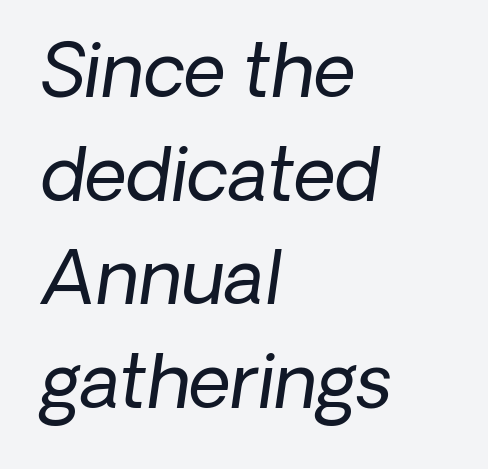
Q: Is the text bold? A: No.
Q: Is the text italic (slanted)? A: Yes, it leans right by about 8 degrees.
Q: Is the text underlined? A: No.
Q: How is the paragraph aligned? A: Left-aligned.
Q: Is the spacing between letters normal or unusually wide? A: Normal.
Q: Is the spacing between lines tight, normal or loose? A: Normal.
Q: Width (condensed, normal, or wide)? A: Normal.
Q: Stroke contrast? A: Low.
Q: x-height? A: Medium.
Q: Monospaced? A: No.
